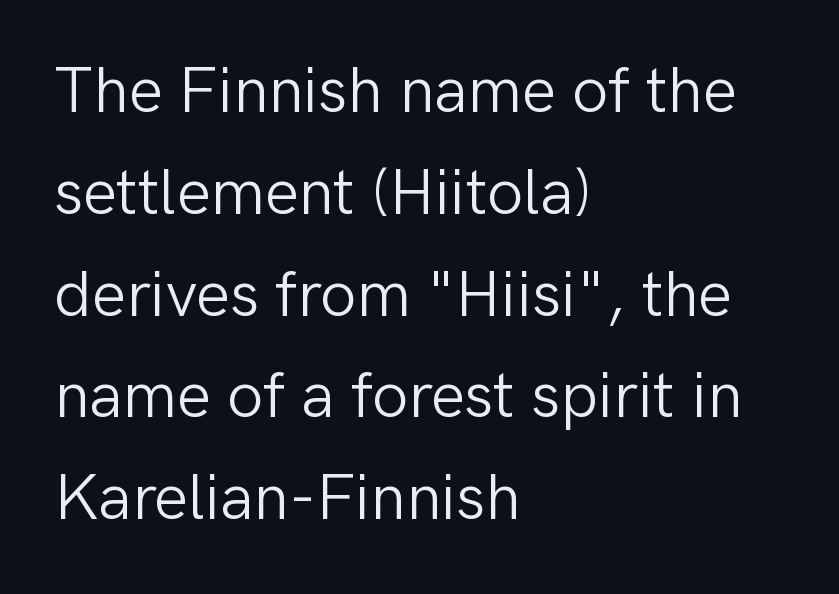
The image shows 64 px light sans-serif type, upright; set left-aligned, normal line spacing (1.59x), normal letter spacing, not underlined; low stroke contrast and a medium x-height.
